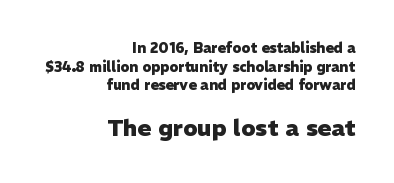
{"italic": "no", "bold": "yes", "underline": "no", "align": "right", "line_spacing": "normal", "line_spacing_ratio": 1.33, "letter_spacing": "normal", "letter_spacing_em": 0.0, "larger_block": "second", "size_ratio": 1.64, "glyph_px": 23}
